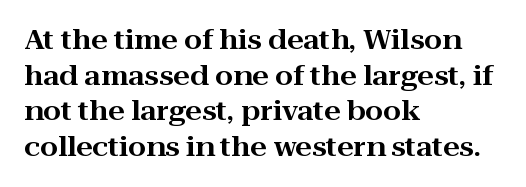
The image shows 26 px text type, upright; set left-aligned, normal line spacing (1.37x), normal letter spacing, not underlined.
